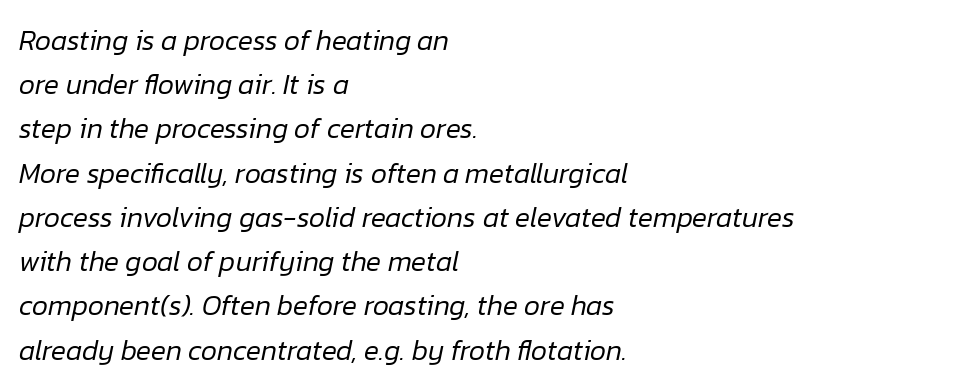
{"italic": "yes", "lean": "right", "slant_degrees": 12, "bold": "no", "weight": "regular", "width": "normal", "stroke_contrast": "low", "x_height": "medium", "monospaced": "no", "underline": "no", "align": "left", "line_spacing": "normal", "line_spacing_ratio": 1.58, "letter_spacing": "normal", "letter_spacing_em": 0.0, "glyph_px": 28}
